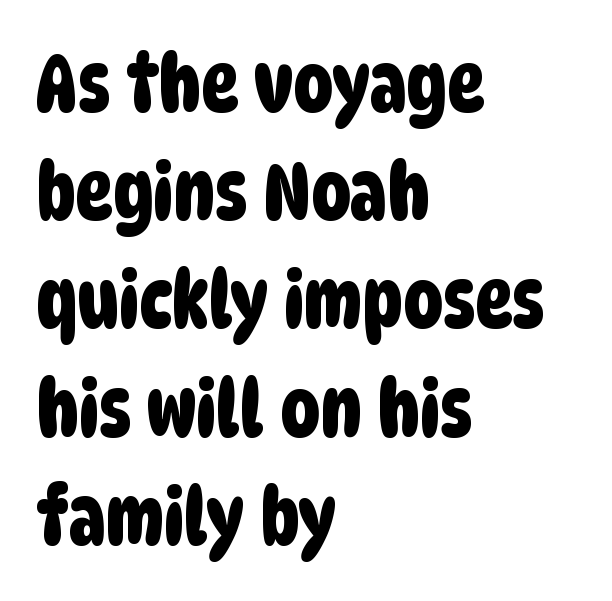
The image shows 79 px condensed sans-serif type; set left-aligned, normal line spacing (1.37x), normal letter spacing, not underlined; low stroke contrast and a large x-height.
